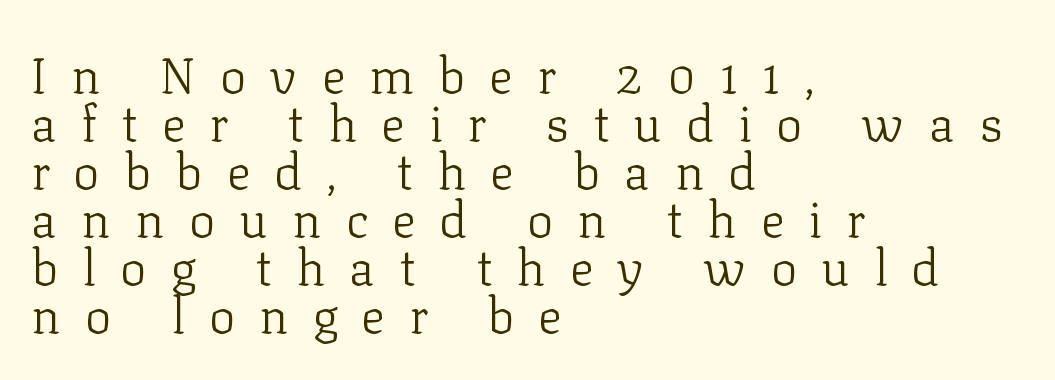
Q: Is the text bold? A: No.
Q: Is the text italic (slanted)? A: No, it is upright.
Q: Is the typeface a serif or a sans-serif typeface? A: Serif.
Q: Is the text underlined? A: No.
Q: How is the paragraph aligned? A: Left-aligned.
Q: Is the spacing between letters normal or unusually wide? A: Unusually wide.
Q: Is the spacing between lines tight, normal or loose? A: Tight.
Q: Width (condensed, normal, or wide)? A: Normal.
Q: Stroke contrast? A: Low.
Q: x-height? A: Medium.
Q: Monospaced? A: No.
